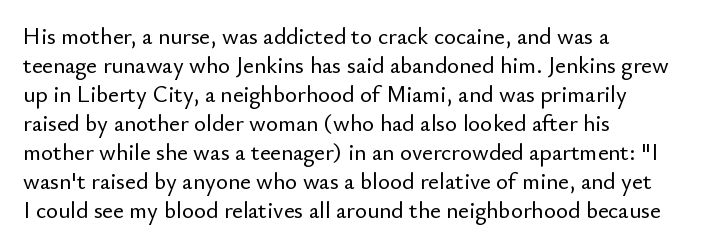
The image shows 23 px text type, upright; set left-aligned, normal line spacing (1.26x), normal letter spacing, not underlined.
